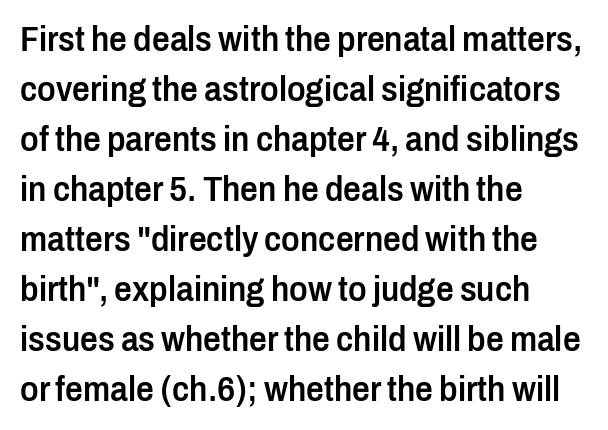
The specimen reads as upright at a glance. Nobody touched the tracking dial on this one. This is the in-between weight designers call semibold or demi. Serifs: no, the terminals of the letterforms are clean. Proportional: the letters do not fall into vertical columns. Check the space under the baseline: it is left empty.
